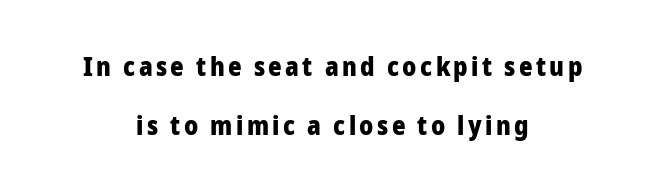
Notice how thick the strokes are: this is what a full bold looks like. A roman cut, with each character standing at attention. Reading down the block, each line starts at a different indent, mirrored at its end. Whoever set this chose breathing room over compactness in the vertical rhythm.
